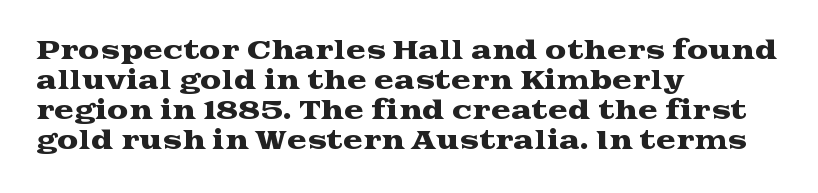
Q: Is the text italic (slanted)? A: No, it is upright.
Q: Is the text underlined? A: No.
Q: How is the paragraph aligned? A: Left-aligned.
Q: Is the spacing between letters normal or unusually wide? A: Normal.
Q: Is the spacing between lines tight, normal or loose? A: Normal.
